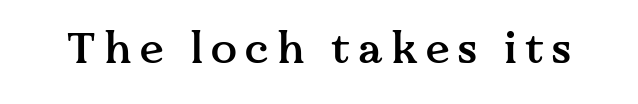
{"serif": "yes", "italic": "no", "bold": "semi", "weight": "semibold", "width": "normal", "stroke_contrast": "medium", "x_height": "medium", "monospaced": "no", "underline": "no", "glyph_px": 43}
